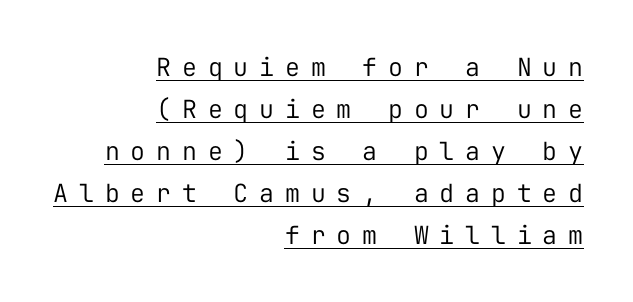
The image shows 25 px text type, upright; set right-aligned, normal line spacing (1.68x), unusually wide letter spacing (+0.43 em), underlined.
